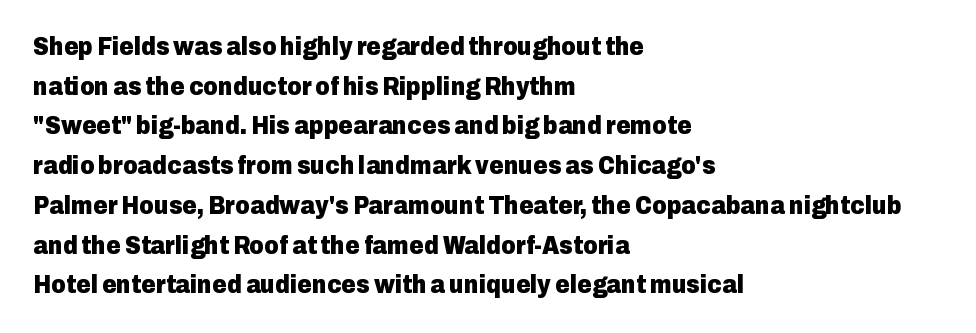
{"italic": "no", "bold": "yes", "underline": "no", "align": "left", "line_spacing": "normal", "line_spacing_ratio": 1.59, "letter_spacing": "normal", "letter_spacing_em": 0.0, "glyph_px": 25}
